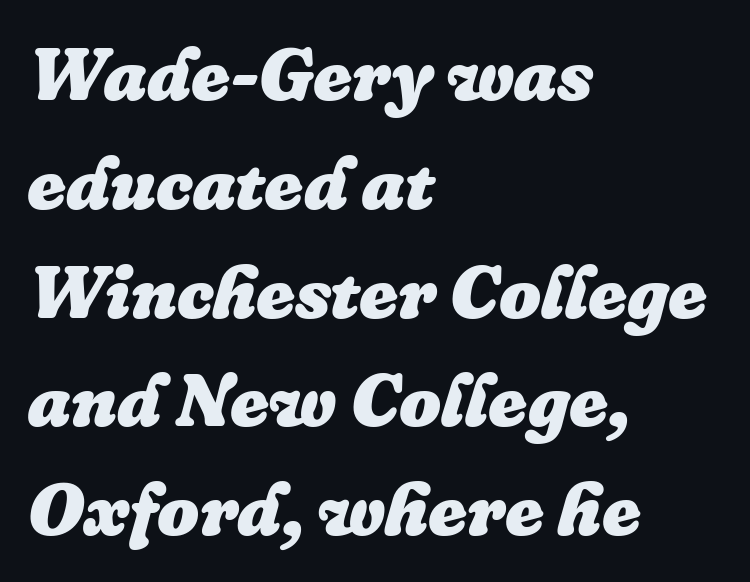
Q: Is the text bold? A: Yes.
Q: Is the text italic (slanted)? A: Yes, it leans right by about 16 degrees.
Q: Is the text underlined? A: No.
Q: How is the paragraph aligned? A: Left-aligned.
Q: Is the spacing between letters normal or unusually wide? A: Normal.
Q: Is the spacing between lines tight, normal or loose? A: Normal.
Q: Width (condensed, normal, or wide)? A: Normal.
Q: Stroke contrast? A: Low.
Q: x-height? A: Medium.
Q: Monospaced? A: No.
